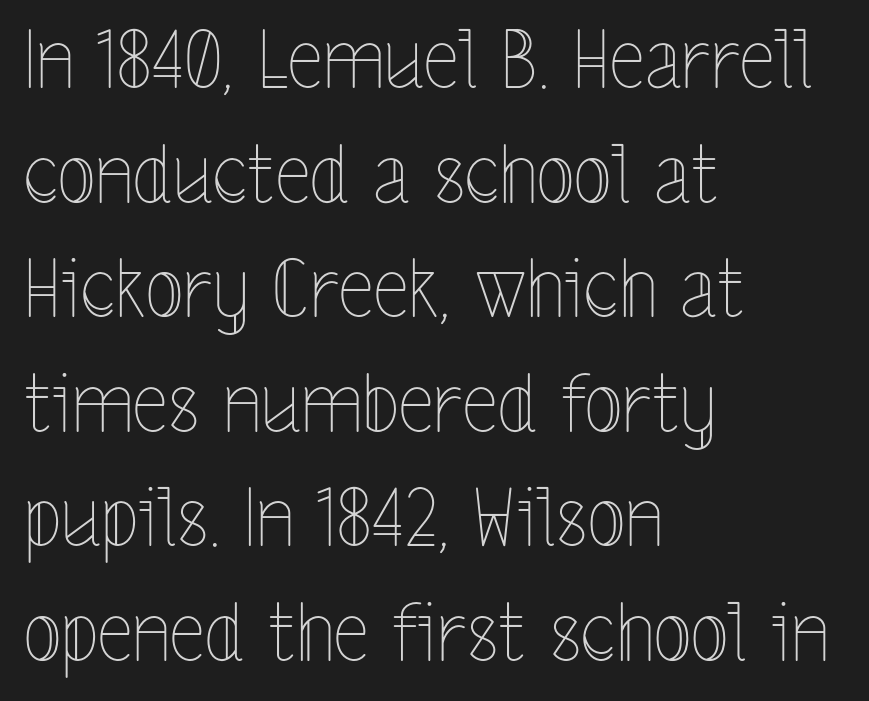
Line spacing here is normal. Bare-footed words on every line. Varying glyph widths throughout — classic text-font behaviour. Ordinary non-slanted type is in use. Is the stroke heavy? The answer is a plain regular-or-lighter.
